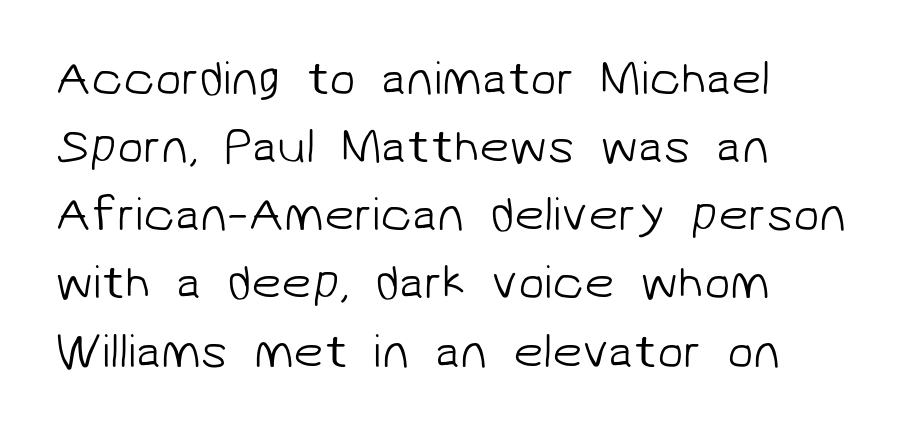
Q: Is the text bold? A: No.
Q: Is the typeface a serif or a sans-serif typeface? A: Sans-serif.
Q: Is the text underlined? A: No.
Q: How is the paragraph aligned? A: Left-aligned.
Q: Is the spacing between letters normal or unusually wide? A: Normal.
Q: Is the spacing between lines tight, normal or loose? A: Normal.
Q: Width (condensed, normal, or wide)? A: Normal.
Q: Stroke contrast? A: Low.
Q: x-height? A: Medium.
Q: Monospaced? A: No.
